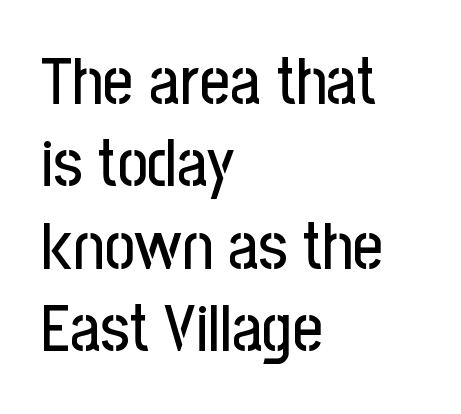
Q: Is the text italic (slanted)? A: No, it is upright.
Q: Is the typeface a serif or a sans-serif typeface? A: Sans-serif.
Q: Is the text underlined? A: No.
Q: How is the paragraph aligned? A: Left-aligned.
Q: Is the spacing between letters normal or unusually wide? A: Normal.
Q: Is the spacing between lines tight, normal or loose? A: Normal.
Q: Width (condensed, normal, or wide)? A: Condensed.
Q: Stroke contrast? A: Low.
Q: x-height? A: Medium.
Q: Monospaced? A: No.
